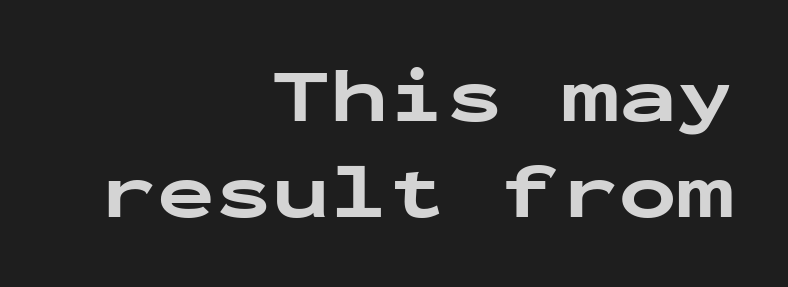
Each letter's strokes conclude bluntly, with no projecting serifs. This sample uses an upright cut, with every glyph sitting square on the baseline. Caption: multi-line text, flush right, ragged left. Looks like terminal output: every glyph gets an equal slot. Each glyph is drawn with heavy, bold strokes.
